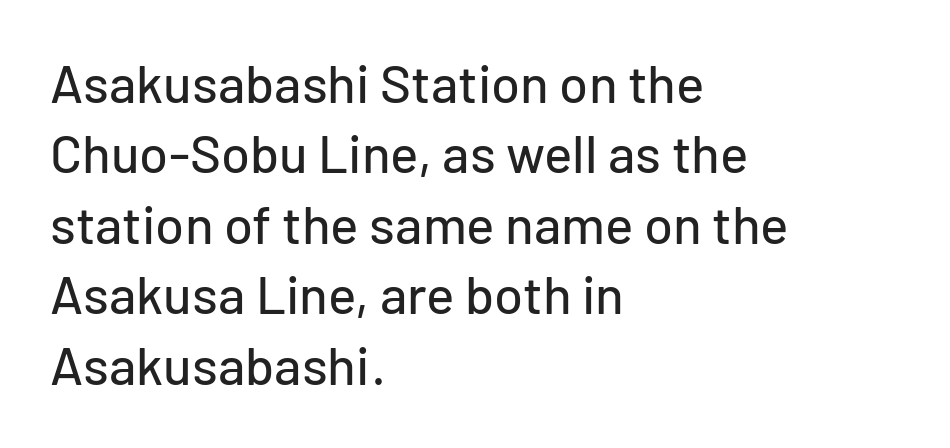
The image shows 53 px sans-serif type, upright; set left-aligned, normal line spacing (1.33x), normal letter spacing, not underlined; low stroke contrast and a medium x-height.
